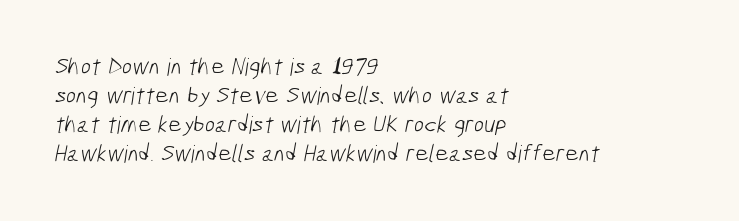
The image shows 24 px text type; set left-aligned, line spacing 1.21x, normal letter spacing, not underlined.
